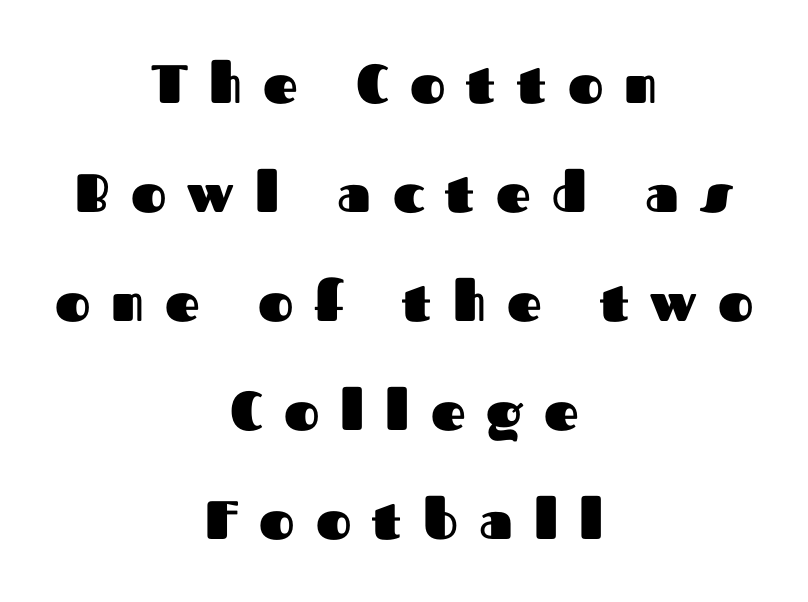
Q: Is the text bold? A: Yes.
Q: Is the text italic (slanted)? A: No, it is upright.
Q: Is the typeface a serif or a sans-serif typeface? A: Sans-serif.
Q: Is the text underlined? A: No.
Q: How is the paragraph aligned? A: Centered.
Q: Is the spacing between letters normal or unusually wide? A: Unusually wide.
Q: Is the spacing between lines tight, normal or loose? A: Loose.
Q: Width (condensed, normal, or wide)? A: Normal.
Q: Stroke contrast? A: Medium.
Q: x-height? A: Medium.
Q: Monospaced? A: No.
